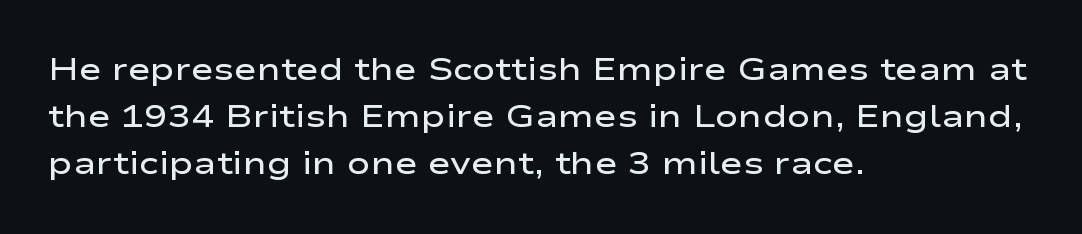
Q: Is the text bold? A: Semi-bold.
Q: Is the text italic (slanted)? A: No, it is upright.
Q: Is the typeface a serif or a sans-serif typeface? A: Sans-serif.
Q: Is the text underlined? A: No.
Q: How is the paragraph aligned? A: Left-aligned.
Q: Is the spacing between letters normal or unusually wide? A: Normal.
Q: Is the spacing between lines tight, normal or loose? A: Normal.
Q: Width (condensed, normal, or wide)? A: Wide.
Q: Stroke contrast? A: Low.
Q: x-height? A: Medium.
Q: Monospaced? A: No.
